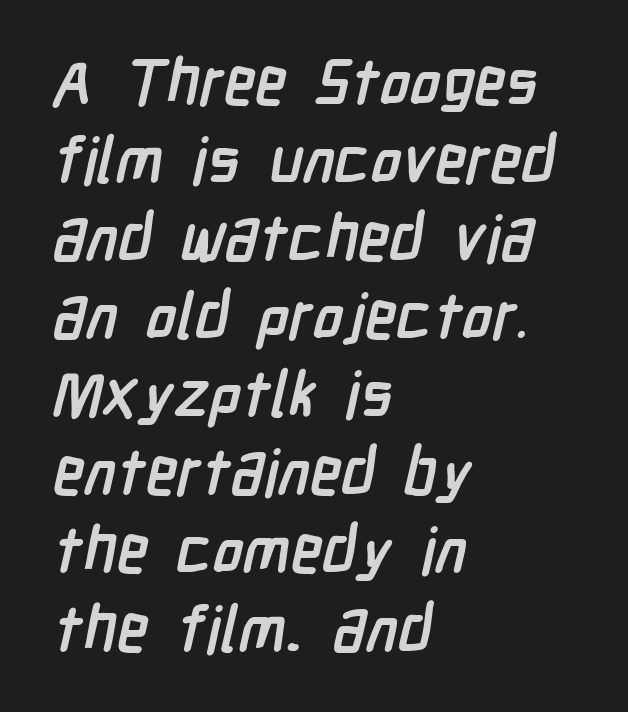
The image shows 64 px semibold, condensed sans-serif type; set left-aligned, line spacing 1.22x, normal letter spacing, not underlined; low stroke contrast and a medium x-height.
